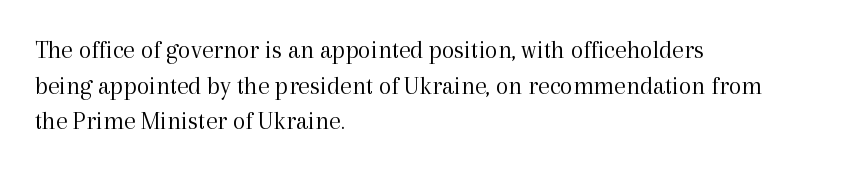
{"italic": "no", "bold": "no", "underline": "no", "align": "left", "line_spacing": "normal", "line_spacing_ratio": 1.37, "letter_spacing": "normal", "letter_spacing_em": 0.0, "glyph_px": 26}
